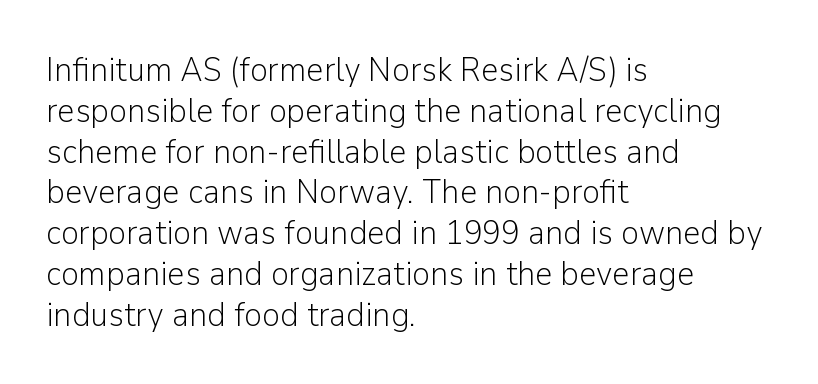
{"serif": "no", "italic": "no", "bold": "no", "weight": "light", "width": "normal", "stroke_contrast": "low", "x_height": "medium", "monospaced": "no", "underline": "no", "align": "left", "line_spacing_ratio": 1.2, "letter_spacing": "normal", "letter_spacing_em": 0.0, "glyph_px": 34}
